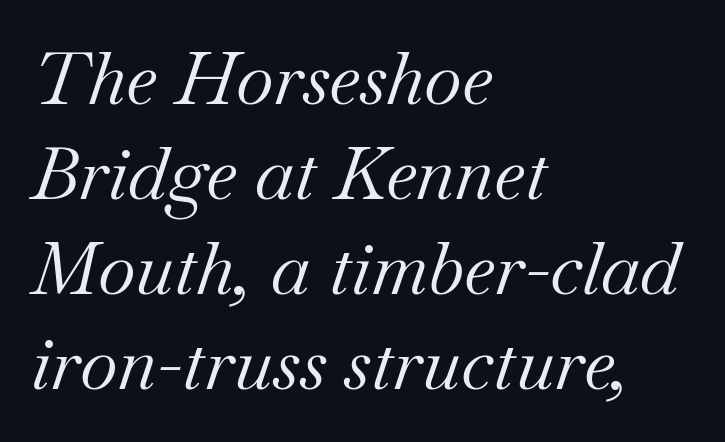
The image shows 73 px regular-weight serif type, italic (leaning right); set left-aligned, normal line spacing (1.3x), normal letter spacing, not underlined; medium stroke contrast and a small x-height.
